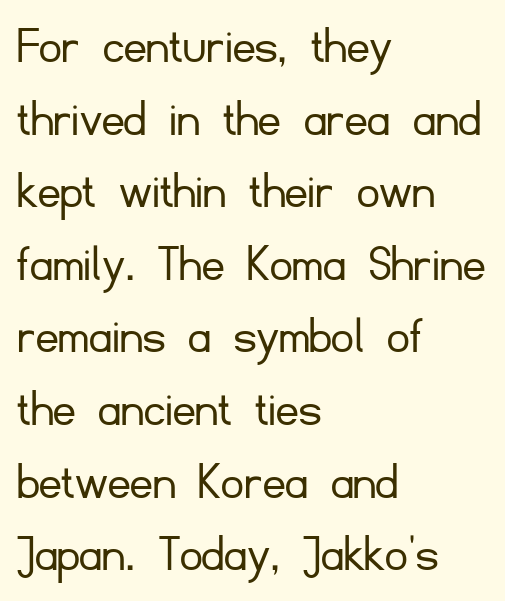
Q: Is the text bold? A: No.
Q: Is the text italic (slanted)? A: No, it is upright.
Q: Is the typeface a serif or a sans-serif typeface? A: Sans-serif.
Q: Is the text underlined? A: No.
Q: How is the paragraph aligned? A: Left-aligned.
Q: Is the spacing between letters normal or unusually wide? A: Normal.
Q: Is the spacing between lines tight, normal or loose? A: Normal.
Q: Width (condensed, normal, or wide)? A: Normal.
Q: Stroke contrast? A: Low.
Q: x-height? A: Small.
Q: Monospaced? A: No.
